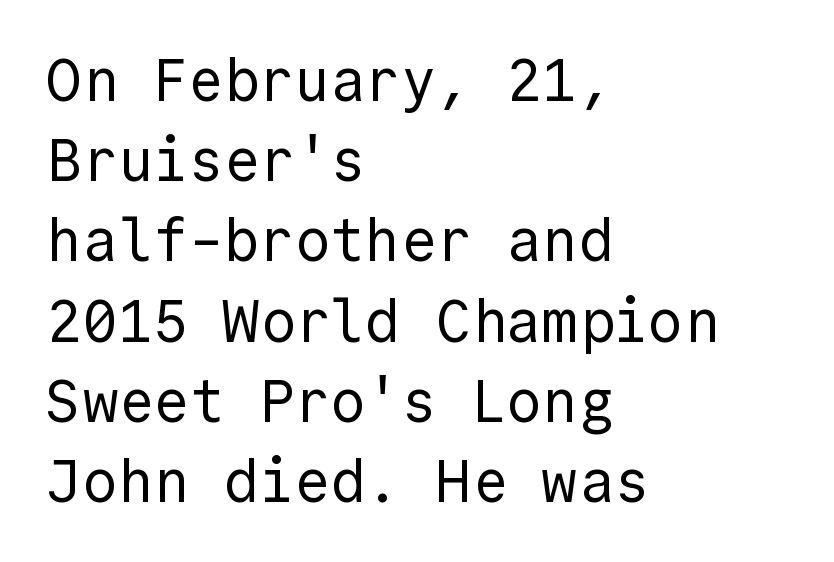
The image shows 59 px regular-weight sans-serif type, upright, monospaced; set left-aligned, normal line spacing (1.36x), normal letter spacing, not underlined; a medium x-height.
